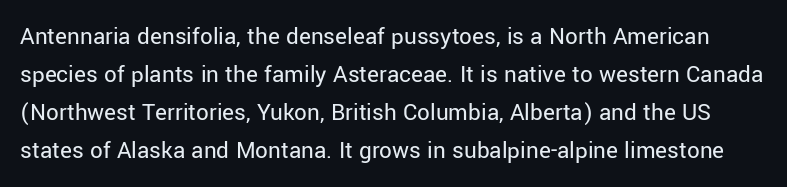
The image shows 25 px text type, upright; set normal line spacing (1.52x), normal letter spacing, not underlined.
